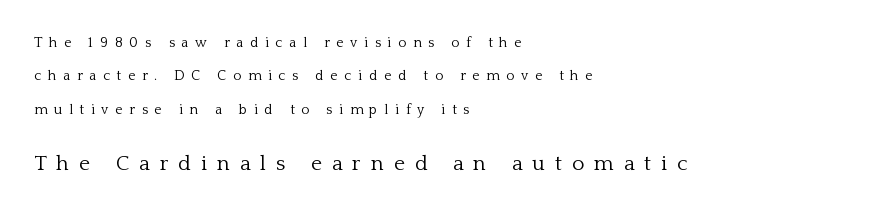
Q: Is the text bold? A: No.
Q: Is the text italic (slanted)? A: No, it is upright.
Q: Is the text underlined? A: No.
Q: How is the paragraph aligned? A: Left-aligned.
Q: Is the spacing between letters normal or unusually wide? A: Unusually wide.
Q: Is the spacing between lines tight, normal or loose? A: Loose.
Q: Which block of text is set in a larger size, the first (top) or the second (bottom)? A: The second (bottom) one.
